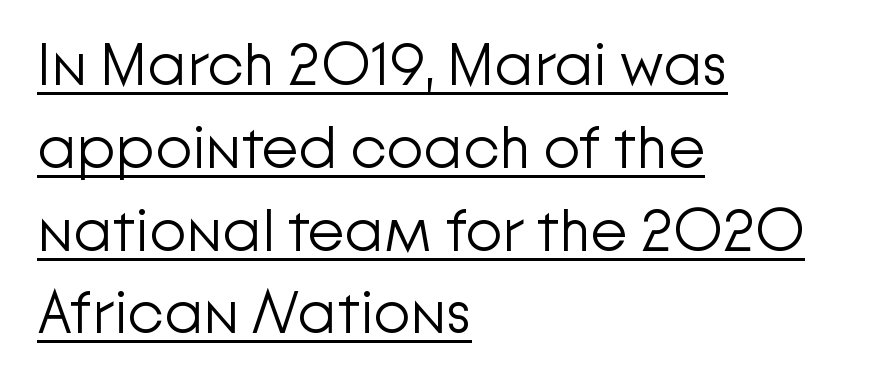
The image shows 60 px light sans-serif type, upright; set left-aligned, normal line spacing (1.38x), normal letter spacing, underlined; low stroke contrast and a medium x-height.
